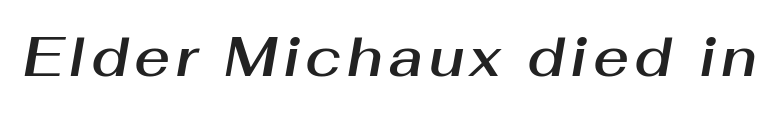
Q: Is the text italic (slanted)? A: Yes, it leans right by about 10 degrees.
Q: Is the text underlined? A: No.
Q: Width (condensed, normal, or wide)? A: Normal.
Q: Stroke contrast? A: Medium.
Q: x-height? A: Medium.
Q: Monospaced? A: No.
